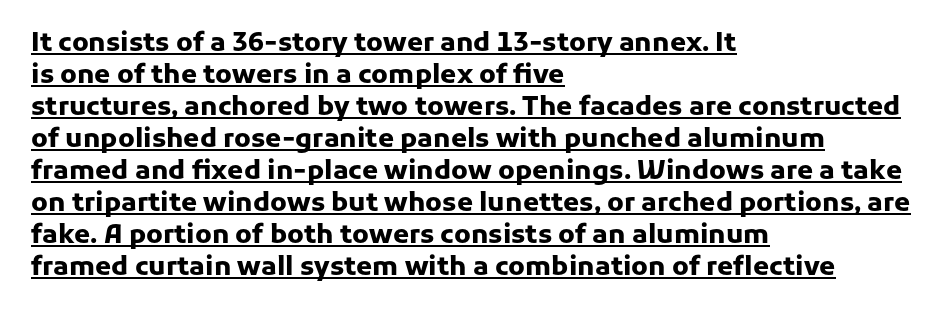
The words here are underlined. Italic: no, the glyphs are upright roman. Caption: multi-line text, flush left, ragged right. Notice how thick the strokes are: this is what a full bold looks like. Standard letterfit; no display-style spreading of the glyphs.
